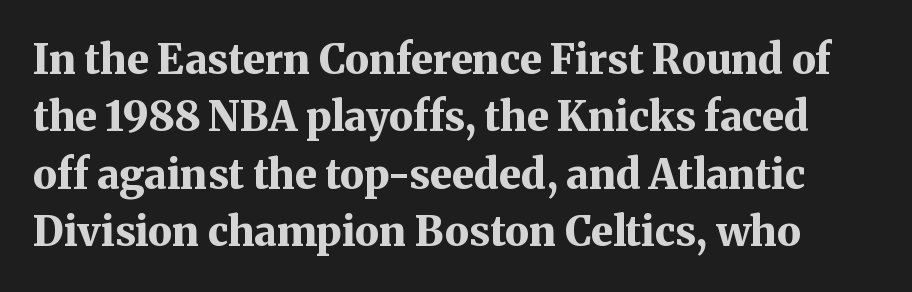
{"serif": "yes", "italic": "no", "bold": "yes", "weight": "bold", "width": "normal", "stroke_contrast": "medium", "x_height": "medium", "monospaced": "no", "underline": "no", "line_spacing": "normal", "line_spacing_ratio": 1.4, "letter_spacing": "normal", "letter_spacing_em": 0.0, "glyph_px": 41}
